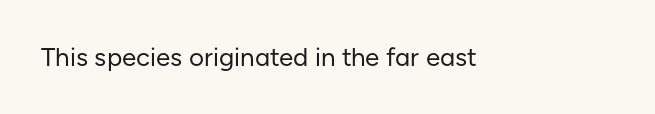
Q: Is the text bold? A: No.
Q: Is the text italic (slanted)? A: No, it is upright.
Q: Is the text underlined? A: No.
Q: Is the spacing between letters normal or unusually wide? A: Normal.
